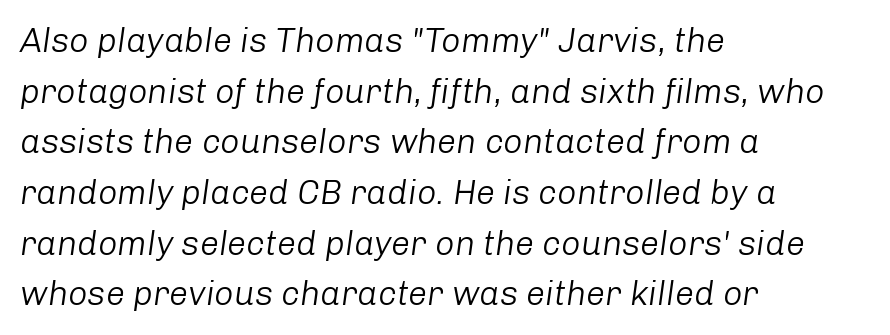
How are the letters spaced? Ordinarily, with no added tracking. The letters advance in unequal steps, a hallmark of proportional type. Regarding leading, the lines here are spaced in the standard way. Does the lettering tilt? It does — this is italic. These lines are set flush left with a ragged right edge.
